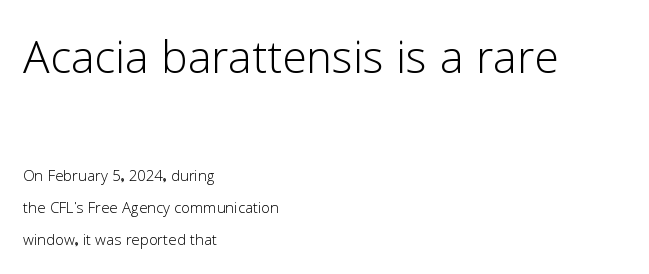
Q: Is the text bold? A: No.
Q: Is the text italic (slanted)? A: No, it is upright.
Q: Is the typeface a serif or a sans-serif typeface? A: Sans-serif.
Q: Is the text underlined? A: No.
Q: How is the paragraph aligned? A: Left-aligned.
Q: Is the spacing between letters normal or unusually wide? A: Normal.
Q: Is the spacing between lines tight, normal or loose? A: Normal.
Q: Which block of text is set in a larger size, the first (top) or the second (bottom)? A: The first (top) one.
Q: Width (condensed, normal, or wide)? A: Normal.
Q: Stroke contrast? A: Low.
Q: x-height? A: Medium.
Q: Monospaced? A: No.
